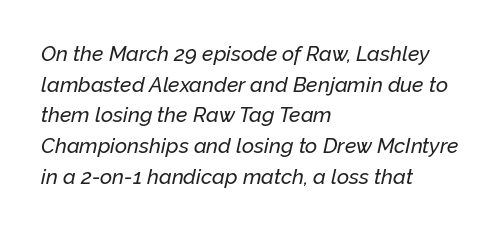
{"italic": "yes", "lean": "right", "slant_degrees": 12, "underline": "no", "align": "left", "line_spacing": "normal", "line_spacing_ratio": 1.46, "letter_spacing": "normal", "letter_spacing_em": 0.0, "glyph_px": 21}
